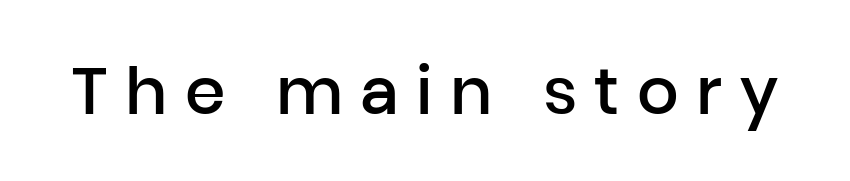
Short note: letters widely spaced. The passage shown is typed in a proportional face where columns would drift. The lettering holds an erect, upright posture throughout. The words here are not underlined. The rendering uses a semibold face; strokes are thickened but not to full bold. Type style note: lacks serifs.
